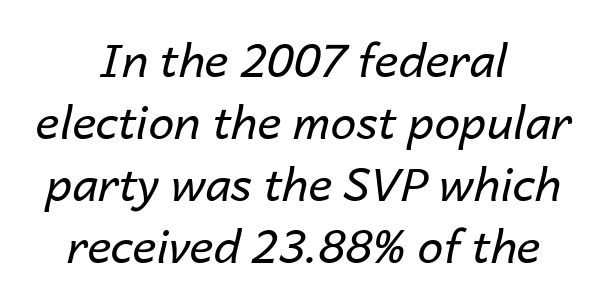
Beneath every word, the page is bare. Honestly, the row spacing looks completely unremarkable. Think of a printed novel: that variable character pitch is what you see here. Line starts and ends both wander, symmetrically. In terms of posture, this sample is oblique. The font sits on the lighter half of the weight spectrum, regular included.
